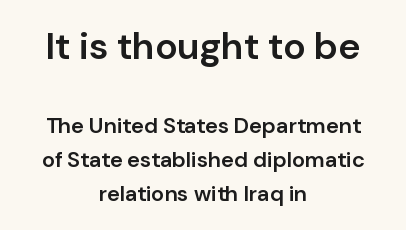
{"serif": "no", "italic": "no", "bold": "semi", "weight": "semibold", "width": "normal", "stroke_contrast": "low", "x_height": "medium", "monospaced": "no", "underline": "no", "align": "center", "line_spacing": "normal", "line_spacing_ratio": 1.56, "letter_spacing": "normal", "letter_spacing_em": 0.0, "larger_block": "first", "size_ratio": 1.73, "glyph_px": 38}
